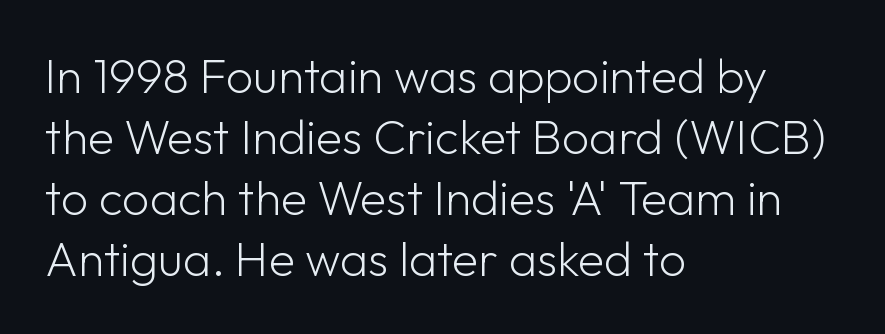
The image shows 48 px light sans-serif type, upright; set left-aligned, normal line spacing (1.27x), normal letter spacing, not underlined; low stroke contrast and a medium x-height.
